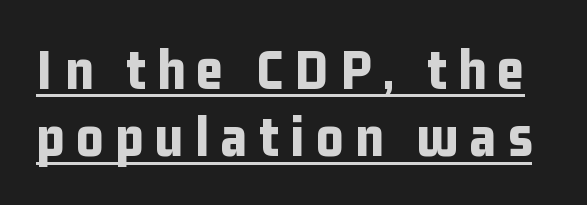
The image shows 59 px bold, condensed sans-serif type, upright; set tight line spacing (1.14x), underlined; low stroke contrast and a medium x-height.
